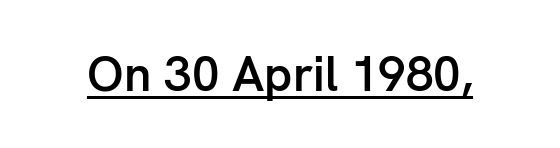
The image shows 49 px semibold sans-serif type, upright; set normal letter spacing, underlined; low stroke contrast and a medium x-height.
